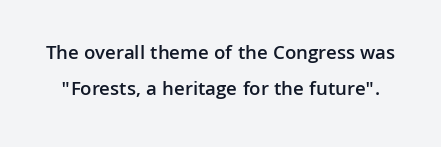
{"italic": "no", "bold": "semi", "underline": "no", "line_spacing_ratio": 1.78, "letter_spacing": "normal", "letter_spacing_em": 0.0, "glyph_px": 20}
